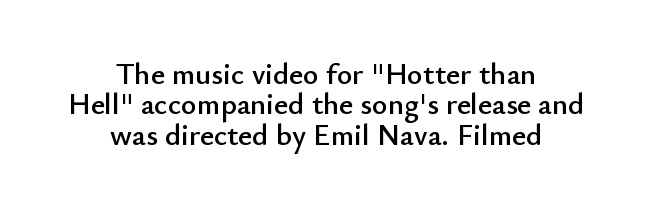
{"serif": "no", "italic": "no", "width": "normal", "stroke_contrast": "low", "x_height": "small", "monospaced": "no", "underline": "no", "align": "center", "line_spacing": "tight", "line_spacing_ratio": 1.01, "letter_spacing": "normal", "letter_spacing_em": 0.0, "glyph_px": 30}
